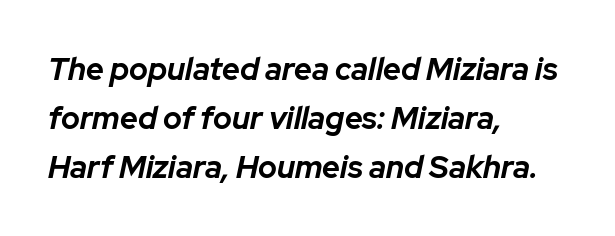
Q: Is the text bold? A: Yes.
Q: Is the text italic (slanted)? A: Yes, it leans right by about 12 degrees.
Q: Is the text underlined? A: No.
Q: How is the paragraph aligned? A: Left-aligned.
Q: Is the spacing between letters normal or unusually wide? A: Normal.
Q: Is the spacing between lines tight, normal or loose? A: Normal.
Q: Width (condensed, normal, or wide)? A: Normal.
Q: Stroke contrast? A: Low.
Q: x-height? A: Medium.
Q: Monospaced? A: No.
